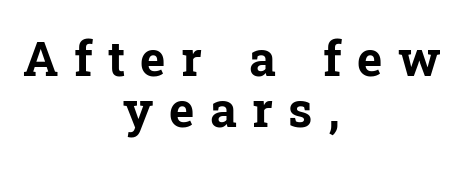
Q: Is the text bold? A: Yes.
Q: Is the text italic (slanted)? A: No, it is upright.
Q: Is the typeface a serif or a sans-serif typeface? A: Serif.
Q: Is the text underlined? A: No.
Q: How is the paragraph aligned? A: Centered.
Q: Is the spacing between letters normal or unusually wide? A: Unusually wide.
Q: Is the spacing between lines tight, normal or loose? A: Tight.
Q: Width (condensed, normal, or wide)? A: Normal.
Q: Stroke contrast? A: Low.
Q: x-height? A: Medium.
Q: Monospaced? A: No.
